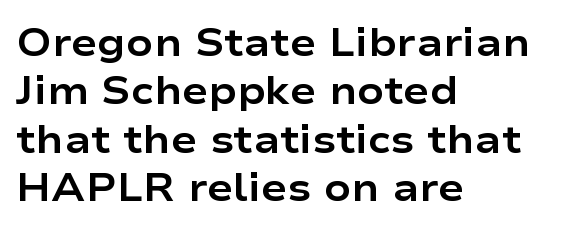
Plenty of ink on the page — the face is bold. Italic: no, the glyphs are upright roman. Teacher's note: observe the even left margin — that is flush-left alignment. Students, note that the glyphs here touch the page at normal intervals. Nope, no serifs anywhere on these letters.
